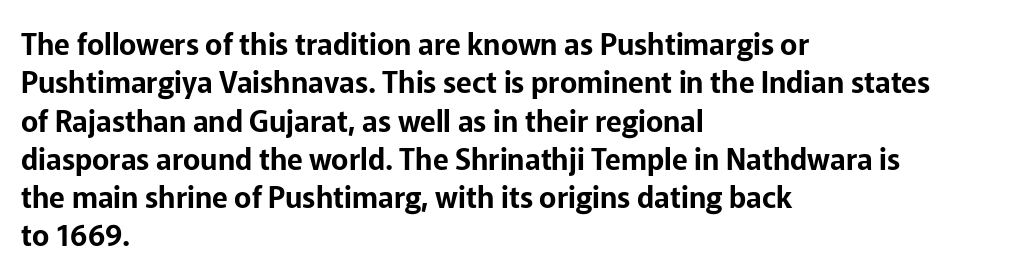
Q: Is the text italic (slanted)? A: No, it is upright.
Q: Is the typeface a serif or a sans-serif typeface? A: Sans-serif.
Q: Is the text underlined? A: No.
Q: How is the paragraph aligned? A: Left-aligned.
Q: Is the spacing between letters normal or unusually wide? A: Normal.
Q: Is the spacing between lines tight, normal or loose? A: Normal.
Q: Width (condensed, normal, or wide)? A: Normal.
Q: Stroke contrast? A: Low.
Q: x-height? A: Medium.
Q: Monospaced? A: No.
